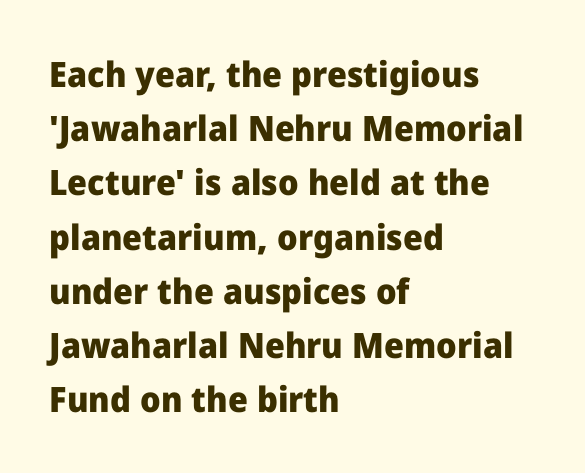
{"serif": "no", "italic": "no", "bold": "yes", "weight": "heavy", "width": "normal", "stroke_contrast": "low", "x_height": "medium", "monospaced": "no", "underline": "no", "align": "left", "line_spacing": "normal", "line_spacing_ratio": 1.55, "letter_spacing": "normal", "letter_spacing_em": 0.0, "glyph_px": 35}
